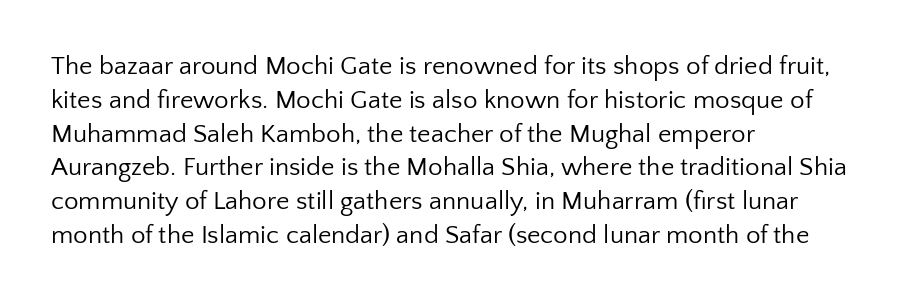
Q: Is the text bold? A: No.
Q: Is the text italic (slanted)? A: No, it is upright.
Q: Is the text underlined? A: No.
Q: How is the paragraph aligned? A: Left-aligned.
Q: Is the spacing between letters normal or unusually wide? A: Normal.
Q: Is the spacing between lines tight, normal or loose? A: Normal.
